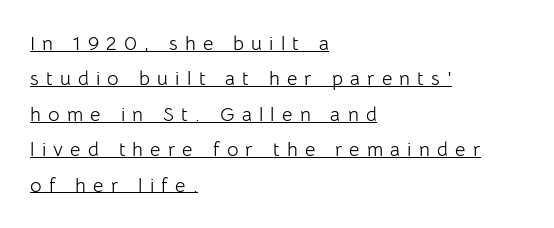
{"italic": "no", "bold": "no", "underline": "yes", "align": "left", "line_spacing_ratio": 1.77, "letter_spacing": "wide", "letter_spacing_em": 0.36, "glyph_px": 20}
